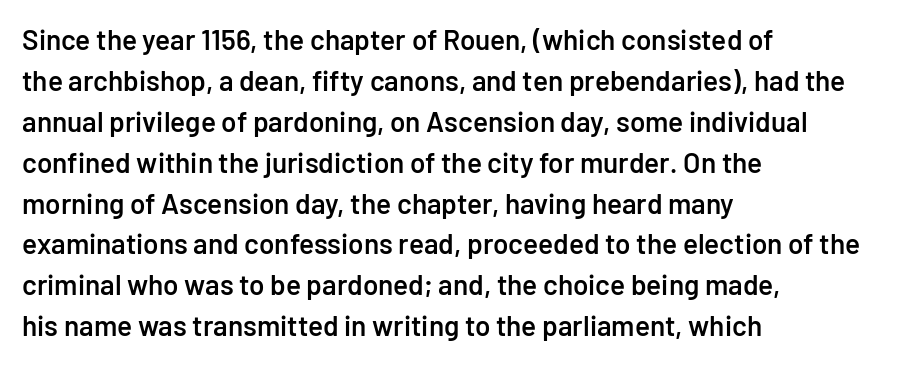
{"serif": "no", "italic": "no", "bold": "semi", "weight": "semibold", "width": "normal", "stroke_contrast": "low", "x_height": "medium", "monospaced": "no", "underline": "no", "align": "left", "line_spacing": "normal", "line_spacing_ratio": 1.46, "letter_spacing": "normal", "letter_spacing_em": 0.0, "glyph_px": 28}
